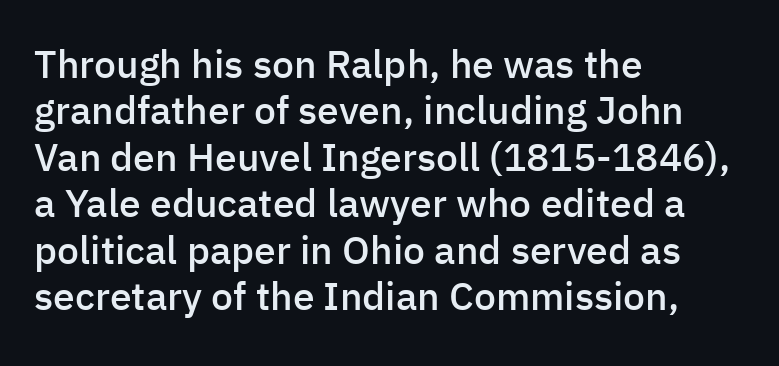
{"serif": "no", "italic": "no", "bold": "semi", "weight": "semibold", "width": "normal", "stroke_contrast": "low", "x_height": "medium", "monospaced": "no", "underline": "no", "align": "left", "line_spacing_ratio": 1.19, "letter_spacing": "normal", "letter_spacing_em": 0.0, "glyph_px": 39}
